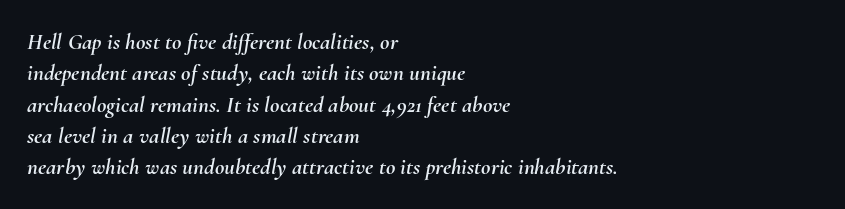
{"italic": "yes", "lean": "right", "slant_degrees": 10, "underline": "no", "align": "left", "line_spacing": "normal", "line_spacing_ratio": 1.36, "letter_spacing": "normal", "letter_spacing_em": 0.0, "glyph_px": 23}
